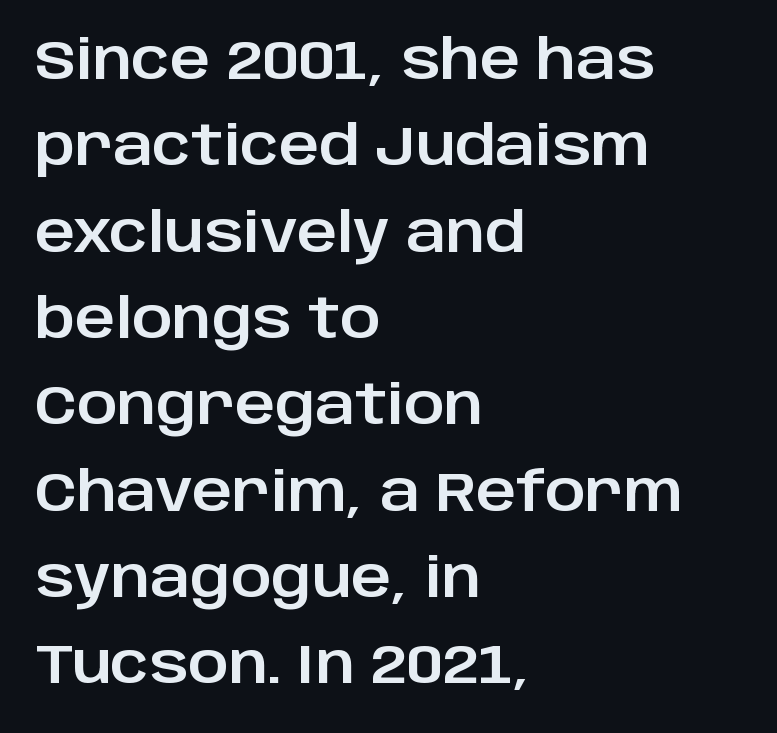
Q: Is the text italic (slanted)? A: No, it is upright.
Q: Is the typeface a serif or a sans-serif typeface? A: Sans-serif.
Q: Is the text underlined? A: No.
Q: How is the paragraph aligned? A: Left-aligned.
Q: Is the spacing between letters normal or unusually wide? A: Normal.
Q: Is the spacing between lines tight, normal or loose? A: Normal.
Q: Width (condensed, normal, or wide)? A: Normal.
Q: Stroke contrast? A: Low.
Q: x-height? A: Large.
Q: Monospaced? A: No.
